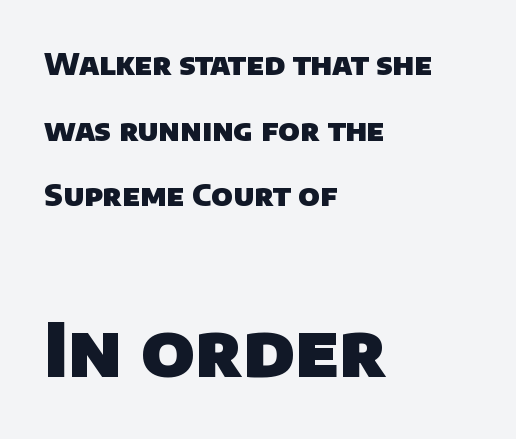
The image shows 74 px heavy sans-serif type; set left-aligned, loose line spacing (2.19x), normal letter spacing, not underlined; the second (bottom) block is 2.47x larger; low stroke contrast and a large x-height.
